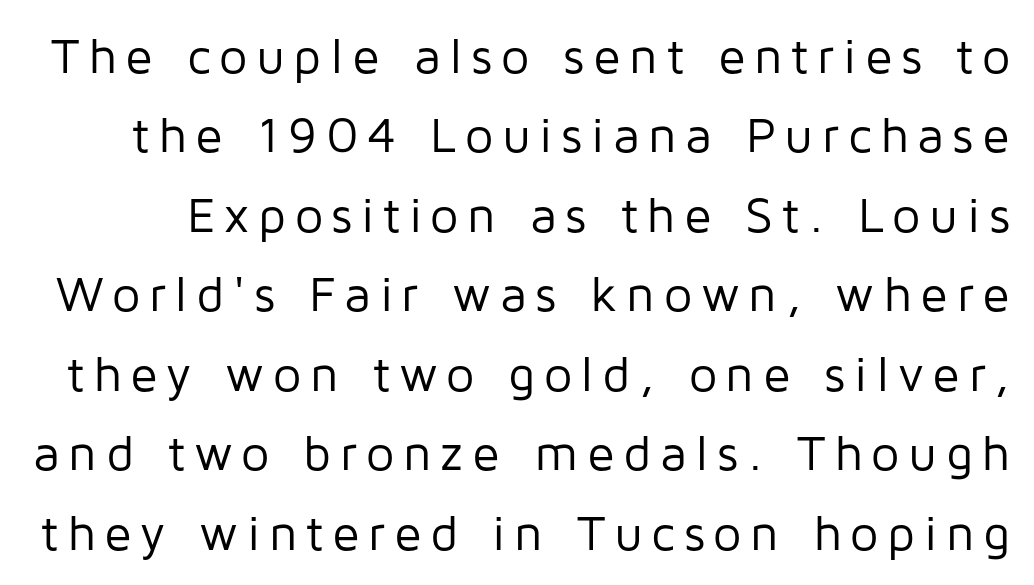
The image shows 50 px regular-weight sans-serif type, upright; set normal line spacing (1.59x), not underlined; low stroke contrast and a medium x-height.
